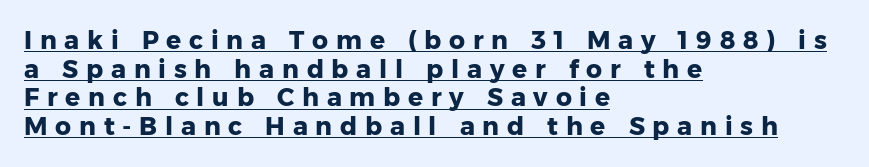
The image shows 25 px bold type, upright; set left-aligned, tight line spacing (1.15x), unusually wide letter spacing (+0.31 em), underlined.
